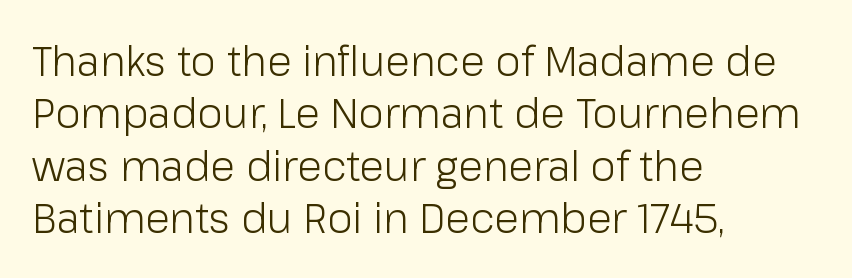
Q: Is the text bold? A: No.
Q: Is the text italic (slanted)? A: No, it is upright.
Q: Is the typeface a serif or a sans-serif typeface? A: Sans-serif.
Q: Is the text underlined? A: No.
Q: How is the paragraph aligned? A: Left-aligned.
Q: Is the spacing between letters normal or unusually wide? A: Normal.
Q: Is the spacing between lines tight, normal or loose? A: Normal.
Q: Width (condensed, normal, or wide)? A: Normal.
Q: Stroke contrast? A: Low.
Q: x-height? A: Medium.
Q: Monospaced? A: No.
